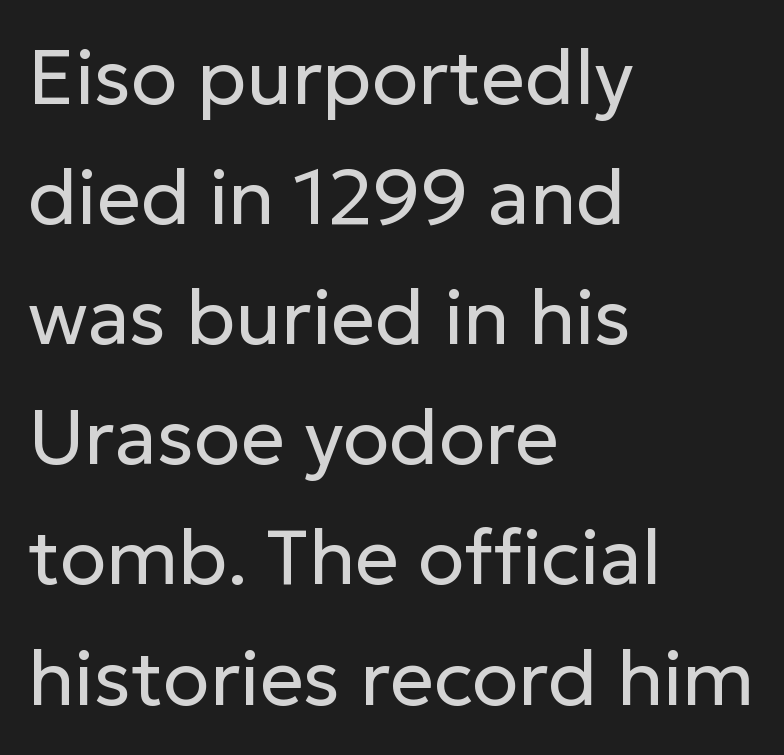
The passage shown is typed in a proportional face where columns would drift. No letter is thick-stroked: the sample isn't bold. I'd call this a sans setting — the letters go barefoot. This sample is left-justified, so line endings fall wherever the words run out. Here the glyphs are tracked normally, forming tight word shapes. It's the straight-up-and-down kind of type.
